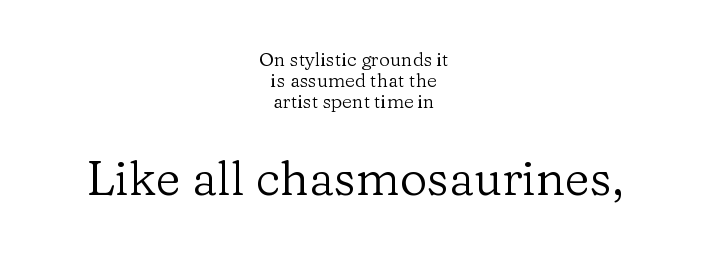
Where is the straight margin? There isn't one; the lines are centered. Does the lettering tilt? It doesn't — this is upright. Honestly, there is no underline to notice here at all. The vertical gap from one line to the next is small. The passage shown begins with its smaller block and ends with its larger one. Note: serifs present on the glyphs.
